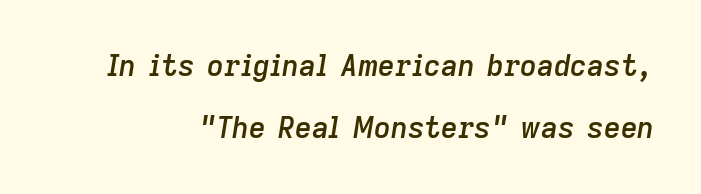
Q: Is the text bold? A: Semi-bold.
Q: Is the text italic (slanted)? A: Yes, it leans right by about 9 degrees.
Q: Is the text underlined? A: No.
Q: Is the spacing between letters normal or unusually wide? A: Normal.
Q: Is the spacing between lines tight, normal or loose? A: Loose.
Q: Width (condensed, normal, or wide)? A: Normal.
Q: Stroke contrast? A: Low.
Q: x-height? A: Medium.
Q: Monospaced? A: No.
